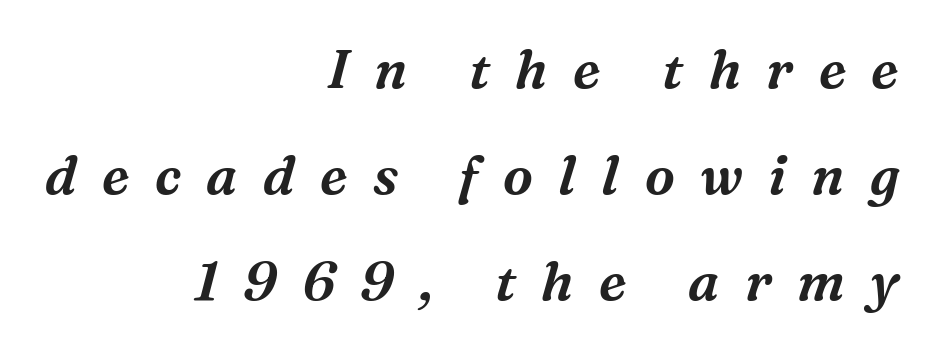
Q: Is the text italic (slanted)? A: Yes, it leans right by about 16 degrees.
Q: Is the typeface a serif or a sans-serif typeface? A: Serif.
Q: Is the text underlined? A: No.
Q: How is the paragraph aligned? A: Right-aligned.
Q: Is the spacing between letters normal or unusually wide? A: Unusually wide.
Q: Is the spacing between lines tight, normal or loose? A: Loose.
Q: Width (condensed, normal, or wide)? A: Normal.
Q: Stroke contrast? A: Medium.
Q: x-height? A: Medium.
Q: Monospaced? A: No.
